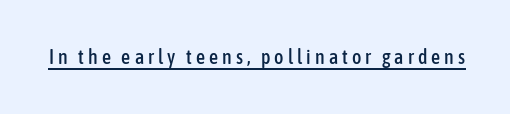
{"italic": "no", "underline": "yes", "letter_spacing": "wide", "letter_spacing_em": 0.2, "glyph_px": 20}
